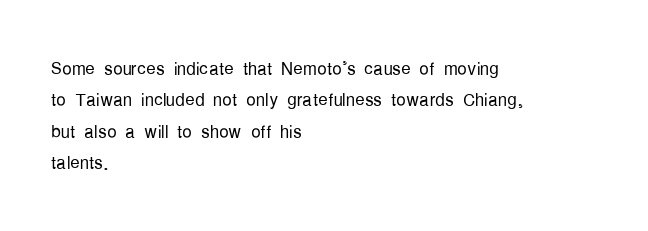
Q: Is the text bold? A: No.
Q: Is the text italic (slanted)? A: No, it is upright.
Q: Is the text underlined? A: No.
Q: How is the paragraph aligned? A: Left-aligned.
Q: Is the spacing between letters normal or unusually wide? A: Normal.
Q: Is the spacing between lines tight, normal or loose? A: Normal.
